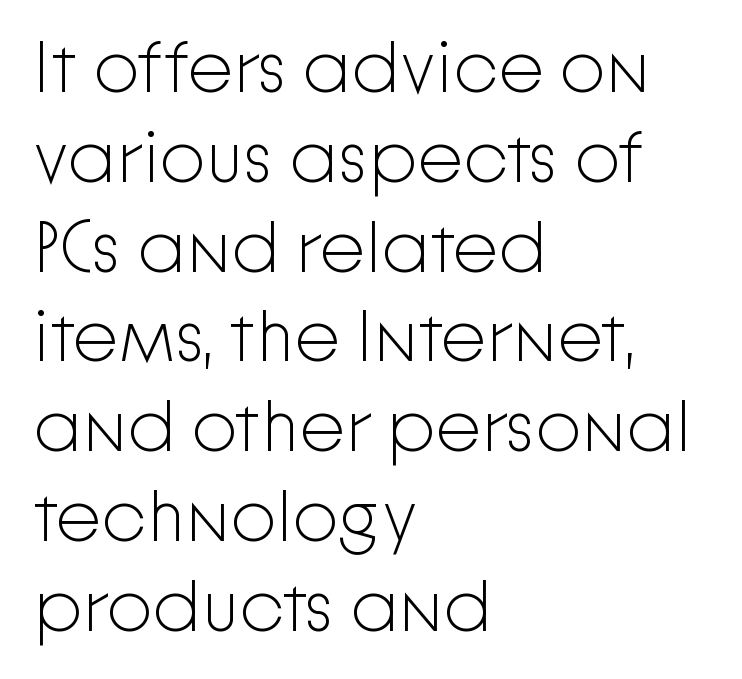
Q: Is the text bold? A: No.
Q: Is the text italic (slanted)? A: No, it is upright.
Q: Is the typeface a serif or a sans-serif typeface? A: Sans-serif.
Q: Is the text underlined? A: No.
Q: How is the paragraph aligned? A: Left-aligned.
Q: Is the spacing between letters normal or unusually wide? A: Normal.
Q: Width (condensed, normal, or wide)? A: Normal.
Q: Stroke contrast? A: Low.
Q: x-height? A: Medium.
Q: Monospaced? A: No.
